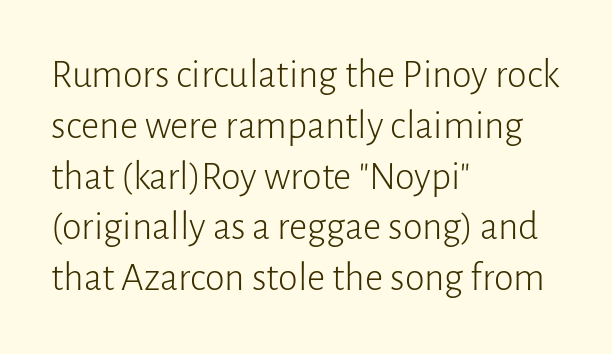
The passage shown is typeset with a sans-serif family. A typesetter would call this leading conventional body-copy spacing. The rendering keeps characters at their native spacing. Compared with a centered layout, this one pins lines to the left instead.
